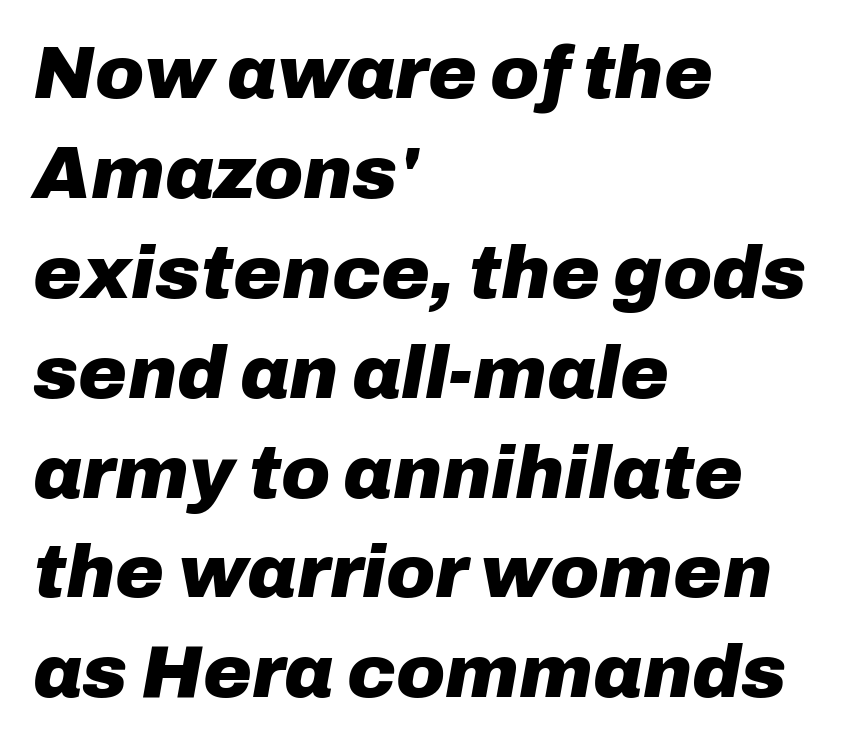
Q: Is the text bold? A: Yes.
Q: Is the text italic (slanted)? A: Yes, it leans right by about 10 degrees.
Q: Is the text underlined? A: No.
Q: How is the paragraph aligned? A: Left-aligned.
Q: Is the spacing between letters normal or unusually wide? A: Normal.
Q: Is the spacing between lines tight, normal or loose? A: Normal.
Q: Width (condensed, normal, or wide)? A: Normal.
Q: Stroke contrast? A: Low.
Q: x-height? A: Medium.
Q: Monospaced? A: No.
